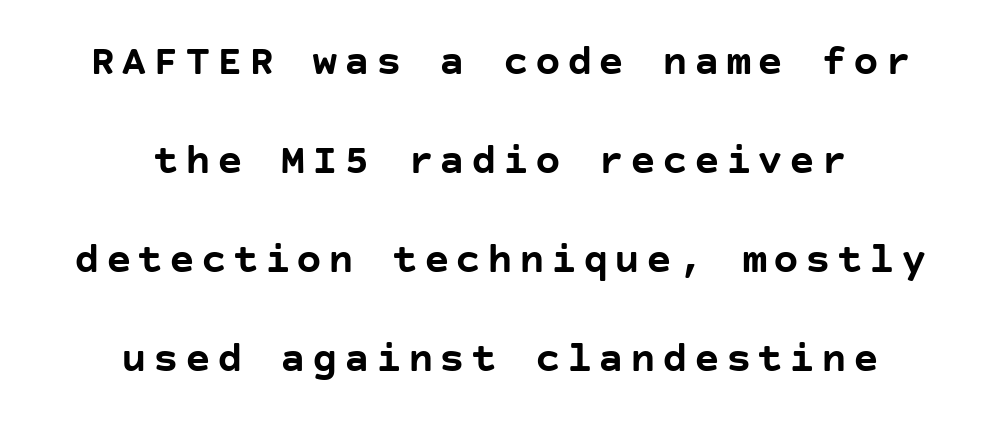
Does the copy run flush right? No — it is centered line by line. I'd call this a sans setting — the letters go barefoot. Every stem runs plumb, perpendicular to the baseline. The font is running at its bold setting.
